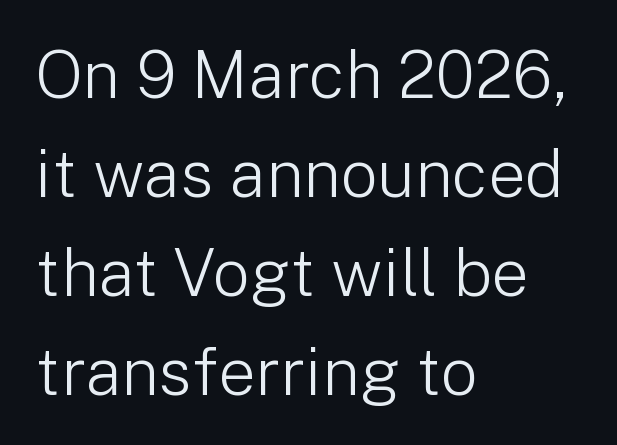
Q: Is the text bold? A: No.
Q: Is the text italic (slanted)? A: No, it is upright.
Q: Is the typeface a serif or a sans-serif typeface? A: Sans-serif.
Q: Is the text underlined? A: No.
Q: How is the paragraph aligned? A: Left-aligned.
Q: Is the spacing between letters normal or unusually wide? A: Normal.
Q: Is the spacing between lines tight, normal or loose? A: Normal.
Q: Width (condensed, normal, or wide)? A: Normal.
Q: Stroke contrast? A: Low.
Q: x-height? A: Medium.
Q: Monospaced? A: No.
